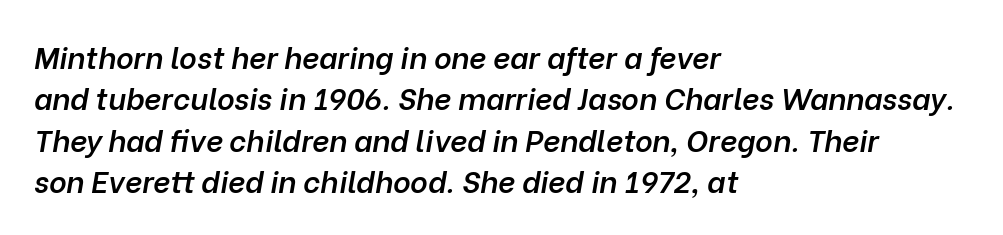
Q: Is the text bold? A: Semi-bold.
Q: Is the text italic (slanted)? A: Yes, it leans right by about 10 degrees.
Q: Is the text underlined? A: No.
Q: How is the paragraph aligned? A: Left-aligned.
Q: Is the spacing between letters normal or unusually wide? A: Normal.
Q: Is the spacing between lines tight, normal or loose? A: Normal.
Q: Width (condensed, normal, or wide)? A: Normal.
Q: Stroke contrast? A: Low.
Q: x-height? A: Medium.
Q: Monospaced? A: No.
